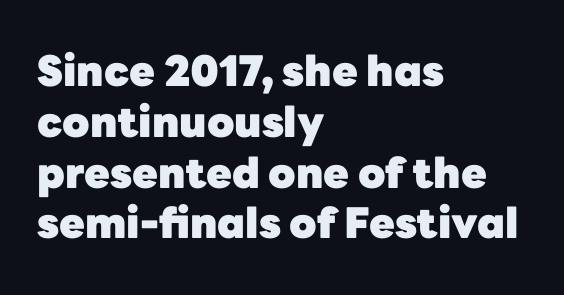
{"serif": "no", "italic": "no", "bold": "yes", "weight": "heavy", "width": "normal", "stroke_contrast": "low", "x_height": "medium", "monospaced": "no", "underline": "no", "align": "left", "line_spacing_ratio": 1.21, "letter_spacing": "normal", "letter_spacing_em": 0.0, "glyph_px": 42}
